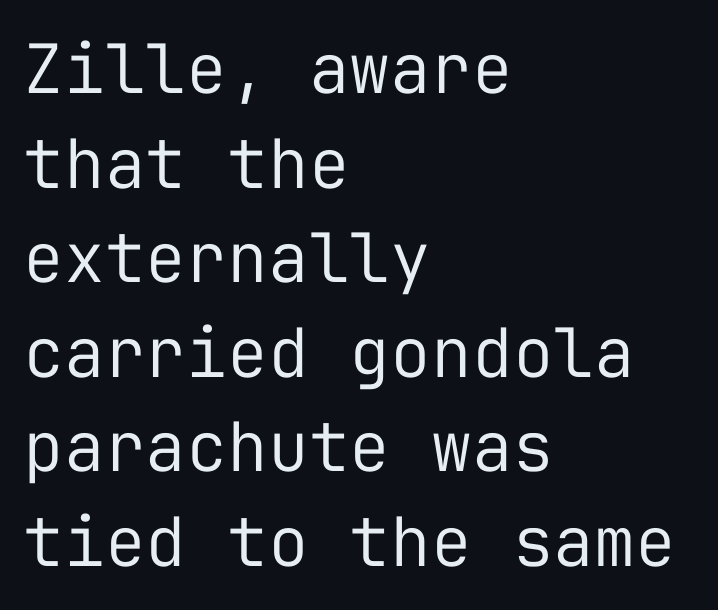
The image shows 68 px regular-weight sans-serif type, upright, monospaced; set left-aligned, normal line spacing (1.39x), normal letter spacing, not underlined; low stroke contrast and a medium x-height.
